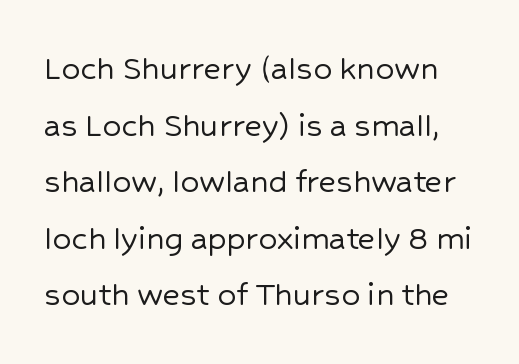
Q: Is the text italic (slanted)? A: No, it is upright.
Q: Is the typeface a serif or a sans-serif typeface? A: Sans-serif.
Q: Is the text underlined? A: No.
Q: Is the spacing between letters normal or unusually wide? A: Normal.
Q: Is the spacing between lines tight, normal or loose? A: Normal.
Q: Width (condensed, normal, or wide)? A: Normal.
Q: Stroke contrast? A: Low.
Q: x-height? A: Medium.
Q: Monospaced? A: No.
